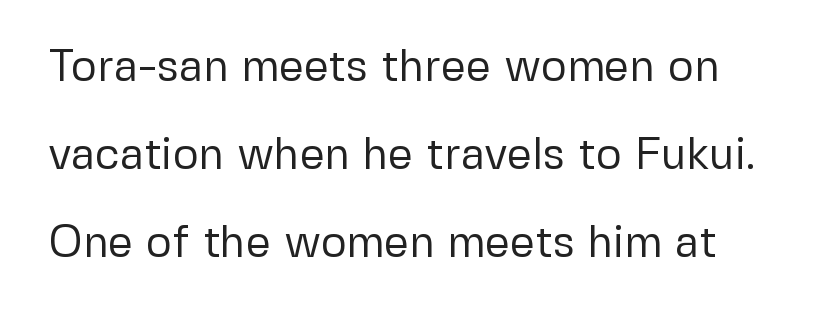
Q: Is the text bold? A: No.
Q: Is the text italic (slanted)? A: No, it is upright.
Q: Is the typeface a serif or a sans-serif typeface? A: Sans-serif.
Q: Is the text underlined? A: No.
Q: Is the spacing between letters normal or unusually wide? A: Normal.
Q: Is the spacing between lines tight, normal or loose? A: Loose.
Q: Width (condensed, normal, or wide)? A: Normal.
Q: Stroke contrast? A: Low.
Q: x-height? A: Medium.
Q: Monospaced? A: No.
